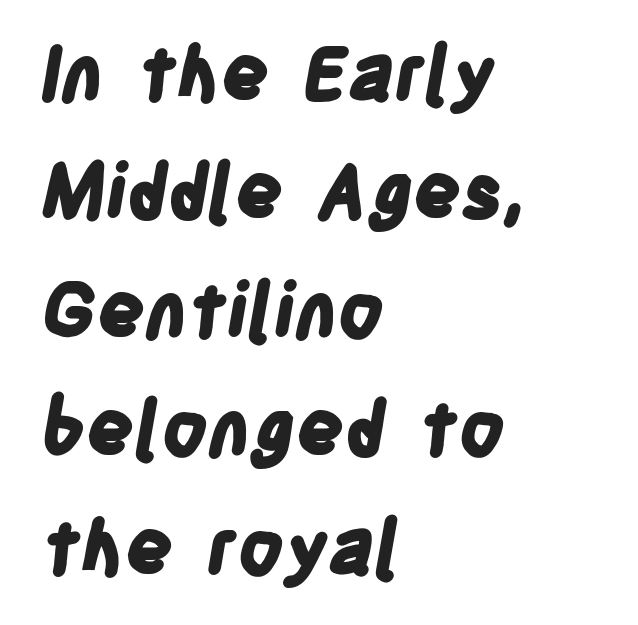
Q: Is the text bold? A: Yes.
Q: Is the typeface a serif or a sans-serif typeface? A: Sans-serif.
Q: Is the text underlined? A: No.
Q: How is the paragraph aligned? A: Left-aligned.
Q: Is the spacing between letters normal or unusually wide? A: Normal.
Q: Is the spacing between lines tight, normal or loose? A: Normal.
Q: Width (condensed, normal, or wide)? A: Condensed.
Q: Stroke contrast? A: Low.
Q: x-height? A: Large.
Q: Monospaced? A: No.
